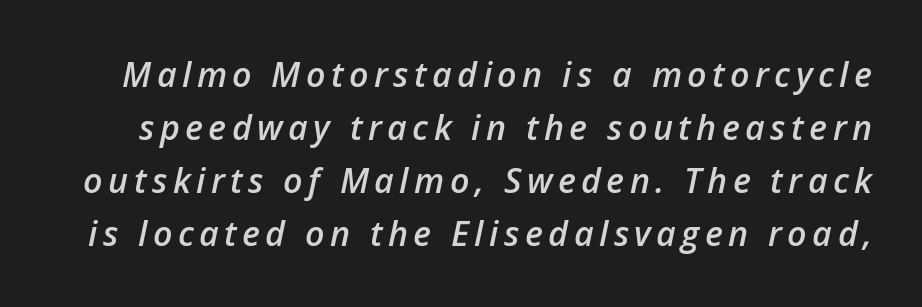
Q: Is the text bold? A: Semi-bold.
Q: Is the text italic (slanted)? A: Yes, it leans right by about 12 degrees.
Q: Is the text underlined? A: No.
Q: Is the spacing between lines tight, normal or loose? A: Normal.
Q: Width (condensed, normal, or wide)? A: Normal.
Q: Stroke contrast? A: Low.
Q: x-height? A: Medium.
Q: Monospaced? A: No.
